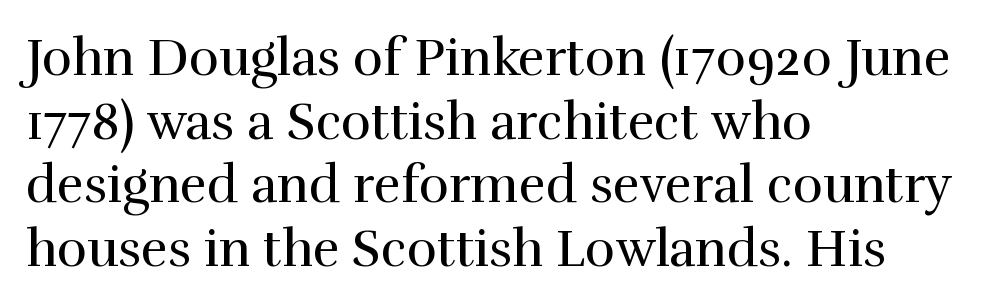
The image shows 51 px regular-weight serif type, upright; set left-aligned, normal line spacing (1.25x), normal letter spacing, not underlined; a medium x-height.
